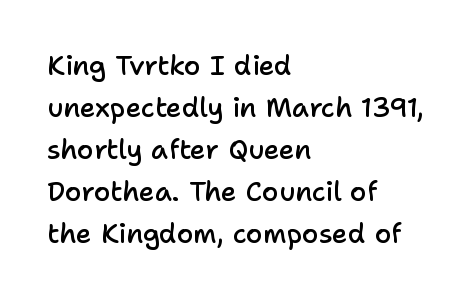
The image shows 27 px text type, upright; set left-aligned, normal line spacing (1.56x), normal letter spacing, not underlined.
